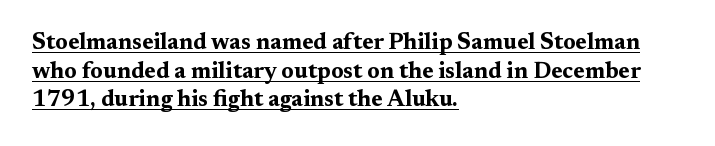
The rendered words wear a rule along their underside. The sample has been set heavy, in full bold. Unlike italic type, these characters show no tilt at all. The rendering keeps characters at their native spacing.
